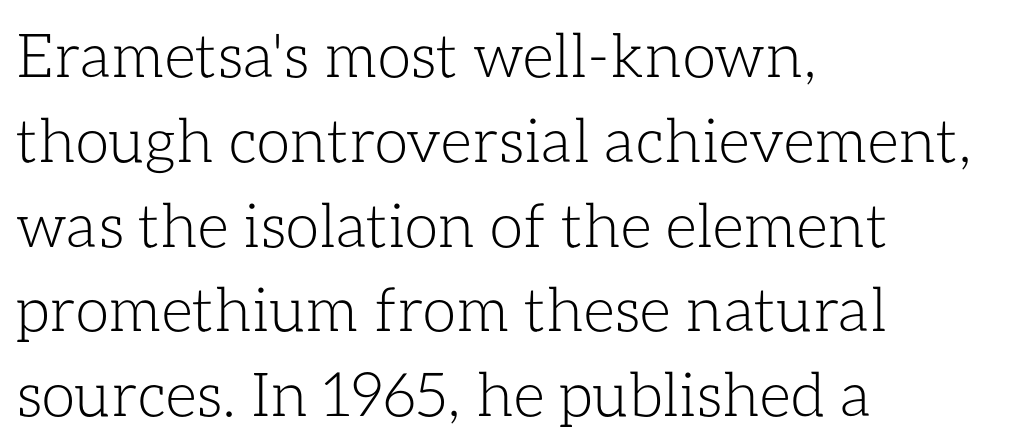
Q: Is the text bold? A: No.
Q: Is the text italic (slanted)? A: No, it is upright.
Q: Is the text underlined? A: No.
Q: How is the paragraph aligned? A: Left-aligned.
Q: Is the spacing between letters normal or unusually wide? A: Normal.
Q: Is the spacing between lines tight, normal or loose? A: Normal.
Q: Width (condensed, normal, or wide)? A: Normal.
Q: Stroke contrast? A: Low.
Q: x-height? A: Medium.
Q: Monospaced? A: No.
